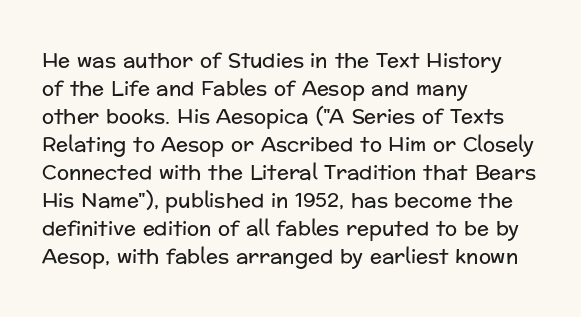
{"italic": "no", "bold": "no", "underline": "no", "align": "left", "line_spacing": "normal", "line_spacing_ratio": 1.4, "letter_spacing": "normal", "letter_spacing_em": 0.0, "glyph_px": 20}
